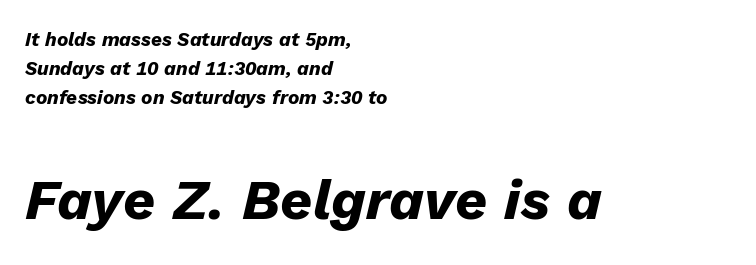
{"italic": "yes", "lean": "right", "slant_degrees": 13, "bold": "yes", "weight": "heavy", "width": "normal", "stroke_contrast": "low", "x_height": "medium", "monospaced": "no", "underline": "no", "align": "left", "line_spacing": "normal", "line_spacing_ratio": 1.53, "letter_spacing": "normal", "letter_spacing_em": 0.0, "larger_block": "second", "size_ratio": 2.95, "glyph_px": 56}
